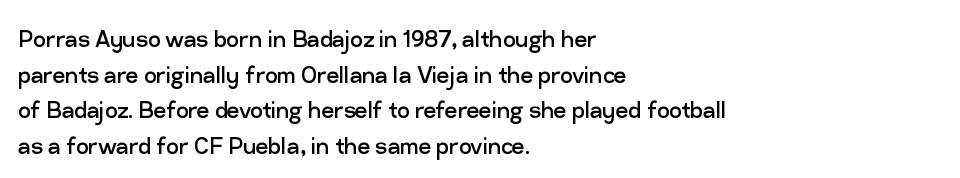
The image shows 28 px regular-weight sans-serif type, upright; set left-aligned, normal line spacing (1.27x), normal letter spacing, not underlined; low stroke contrast and a medium x-height.
